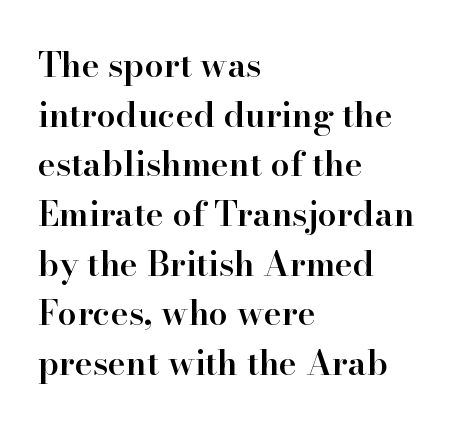
The image shows 34 px semibold serif type, upright; set left-aligned, normal line spacing (1.46x), normal letter spacing, not underlined; high stroke contrast and a small x-height.
